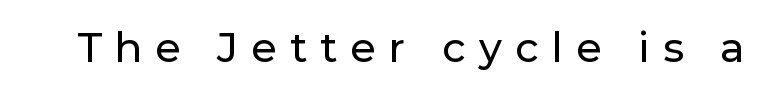
Q: Is the text italic (slanted)? A: No, it is upright.
Q: Is the typeface a serif or a sans-serif typeface? A: Sans-serif.
Q: Is the text underlined? A: No.
Q: Is the spacing between letters normal or unusually wide? A: Unusually wide.
Q: Width (condensed, normal, or wide)? A: Normal.
Q: Stroke contrast? A: Low.
Q: x-height? A: Medium.
Q: Monospaced? A: No.
